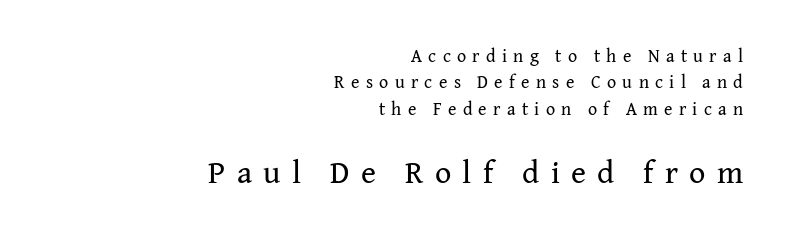
Q: Is the text bold? A: No.
Q: Is the text italic (slanted)? A: No, it is upright.
Q: Is the typeface a serif or a sans-serif typeface? A: Serif.
Q: Is the text underlined? A: No.
Q: How is the paragraph aligned? A: Right-aligned.
Q: Is the spacing between letters normal or unusually wide? A: Unusually wide.
Q: Is the spacing between lines tight, normal or loose? A: Normal.
Q: Which block of text is set in a larger size, the first (top) or the second (bottom)? A: The second (bottom) one.
Q: Width (condensed, normal, or wide)? A: Normal.
Q: Stroke contrast? A: Medium.
Q: x-height? A: Medium.
Q: Monospaced? A: No.
